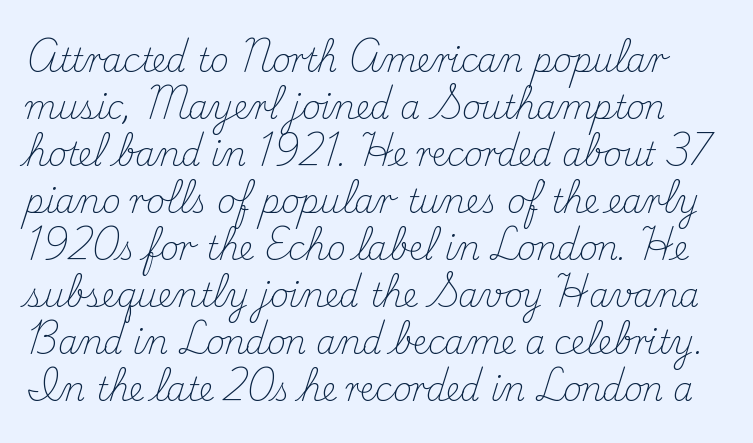
Classification — serif. The face used here is proportionally spaced, like ordinary book or web type. The zone under the glyphs is completely vacant. Caption: standard tracking, unaltered.
